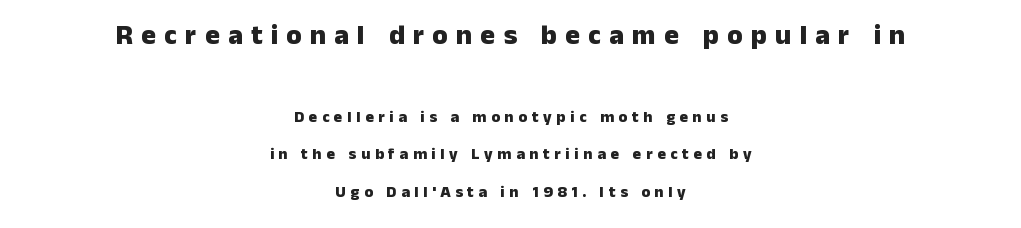
Q: Is the text bold? A: Yes.
Q: Is the text italic (slanted)? A: No, it is upright.
Q: Is the typeface a serif or a sans-serif typeface? A: Sans-serif.
Q: Is the text underlined? A: No.
Q: How is the paragraph aligned? A: Centered.
Q: Is the spacing between letters normal or unusually wide? A: Unusually wide.
Q: Is the spacing between lines tight, normal or loose? A: Loose.
Q: Which block of text is set in a larger size, the first (top) or the second (bottom)? A: The first (top) one.
Q: Width (condensed, normal, or wide)? A: Normal.
Q: Stroke contrast? A: Low.
Q: x-height? A: Medium.
Q: Monospaced? A: No.
